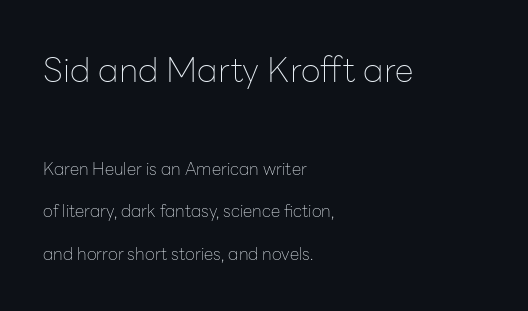
{"serif": "no", "italic": "no", "bold": "no", "weight": "thin", "width": "normal", "stroke_contrast": "low", "x_height": "medium", "monospaced": "no", "underline": "no", "align": "left", "line_spacing": "loose", "line_spacing_ratio": 2.49, "letter_spacing": "normal", "letter_spacing_em": 0.0, "larger_block": "first", "size_ratio": 2.0, "glyph_px": 34}
